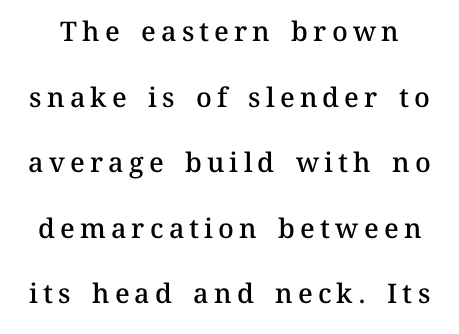
Q: Is the text bold? A: Semi-bold.
Q: Is the text italic (slanted)? A: No, it is upright.
Q: Is the text underlined? A: No.
Q: Is the spacing between lines tight, normal or loose? A: Loose.
